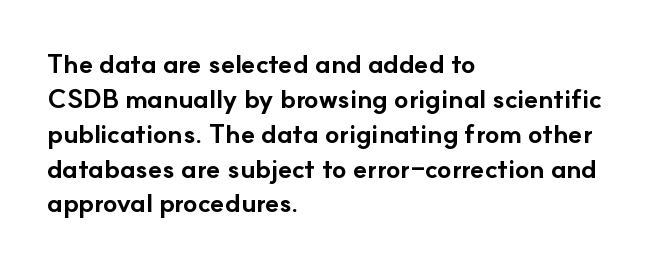
Q: Is the text bold? A: Yes.
Q: Is the text italic (slanted)? A: No, it is upright.
Q: Is the text underlined? A: No.
Q: How is the paragraph aligned? A: Left-aligned.
Q: Is the spacing between letters normal or unusually wide? A: Normal.
Q: Is the spacing between lines tight, normal or loose? A: Normal.
